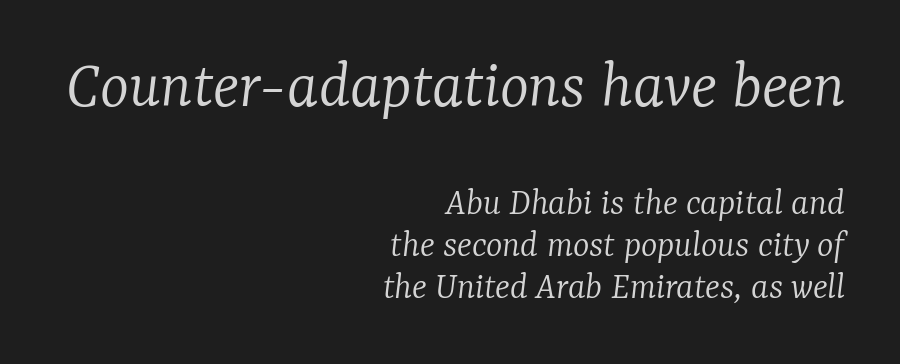
One glance says dense: line gaps are narrower than usual. Whoever set this made the first block the dominant, larger element. A light-to-regular cut is what we see here. Type without underlining. Reading down the block, your eye finds every line finishing at a fixed right position. The letters advance in unequal steps, a hallmark of proportional type.
